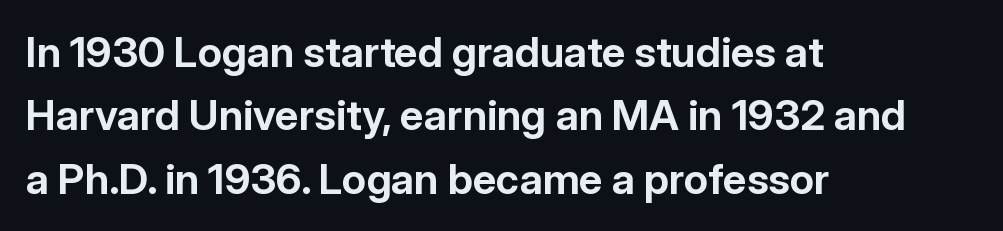
Pretty heavy lettering here — definitely bold. Leading: standard. The compositor pushed each line to the left boundary. Italic? Not at all — the glyphs are vertical. A typesetter would label this face a sans.
